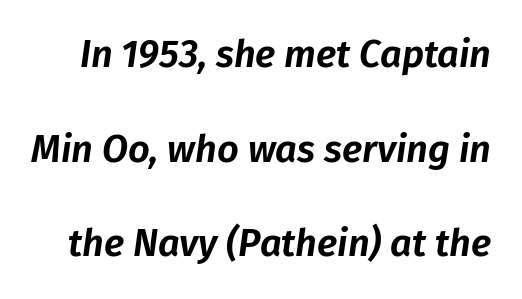
Plain, unruled lines of type. Observe the lean: these are italic letterforms. Horizontal bands of white between lines are thick stripes. How are the letters spaced? Ordinarily, with no added tracking. Spacing verdict: proportional, widths tailored to each character.
